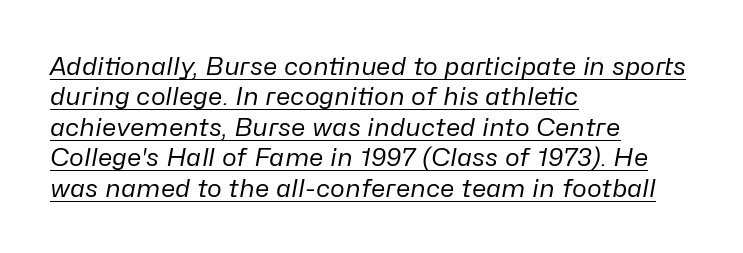
Q: Is the text bold? A: No.
Q: Is the text italic (slanted)? A: Yes, it leans right by about 10 degrees.
Q: Is the text underlined? A: Yes.
Q: How is the paragraph aligned? A: Left-aligned.
Q: Is the spacing between letters normal or unusually wide? A: Normal.
